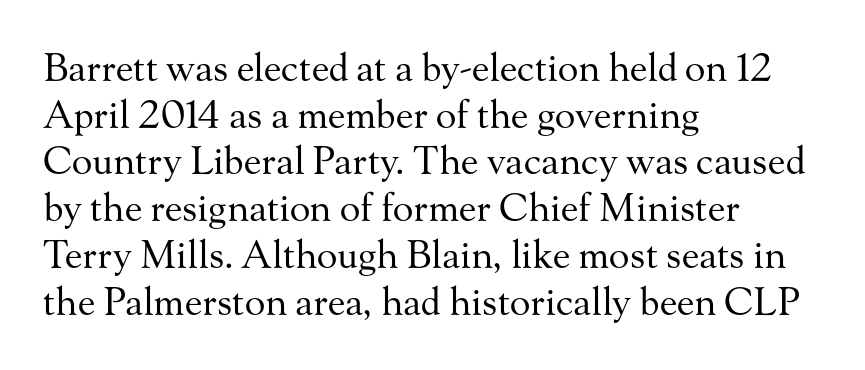
The image shows 38 px regular-weight serif type, upright; set left-aligned, line spacing 1.23x, normal letter spacing, not underlined; medium stroke contrast and a small x-height.
